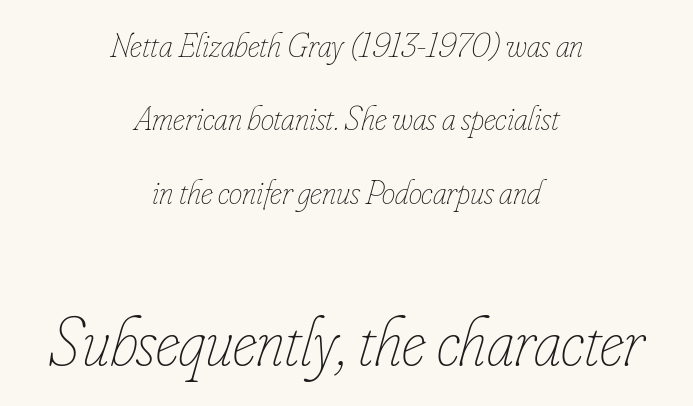
Q: Is the text bold? A: No.
Q: Is the text italic (slanted)? A: Yes, it leans right by about 16 degrees.
Q: Is the text underlined? A: No.
Q: How is the paragraph aligned? A: Centered.
Q: Is the spacing between letters normal or unusually wide? A: Normal.
Q: Is the spacing between lines tight, normal or loose? A: Loose.
Q: Which block of text is set in a larger size, the first (top) or the second (bottom)? A: The second (bottom) one.
Q: Width (condensed, normal, or wide)? A: Condensed.
Q: Stroke contrast? A: Low.
Q: x-height? A: Small.
Q: Monospaced? A: No.
